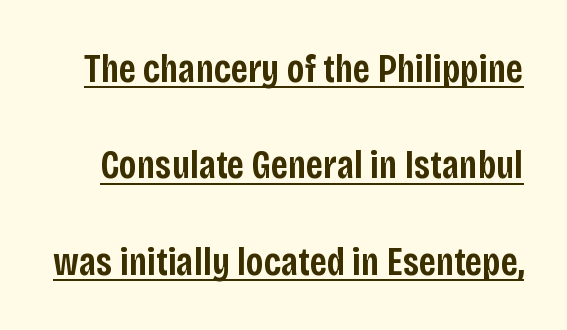
The image shows 40 px semibold, condensed sans-serif type, upright; set loose line spacing (2.41x), normal letter spacing, underlined; low stroke contrast and a large x-height.
